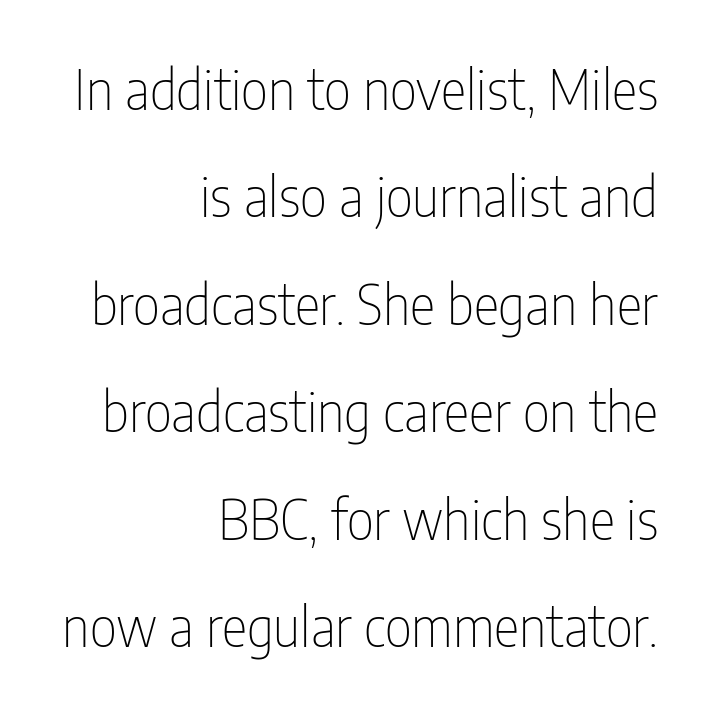
The string is rendered with underlining switched off. In CSS terms this would be text-align: right. Is this a fixed-width face? No — the glyphs have proportional, varying widths. The face looks like a standard text weight, possibly lighter. Reading down the column, the eye jumps a long way to each next line. The letters carry no serifs — their stems end cleanly without finishing strokes.
